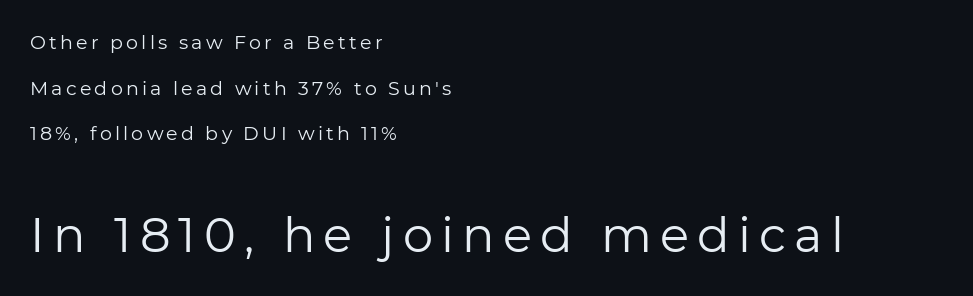
{"serif": "no", "italic": "no", "bold": "no", "weight": "regular", "width": "normal", "stroke_contrast": "low", "x_height": "medium", "monospaced": "no", "underline": "no", "align": "left", "line_spacing": "loose", "line_spacing_ratio": 2.4, "larger_block": "second", "size_ratio": 2.53, "glyph_px": 48}
